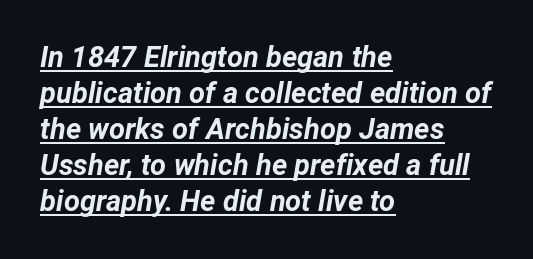
The text block is weighted toward the left margin, trailing off unevenly rightward. A typesetter would call this zero additional tracking. Emphasis-style slanted type is in use. Typesetter's note: full bold, strokes at maximum text heaviness.
